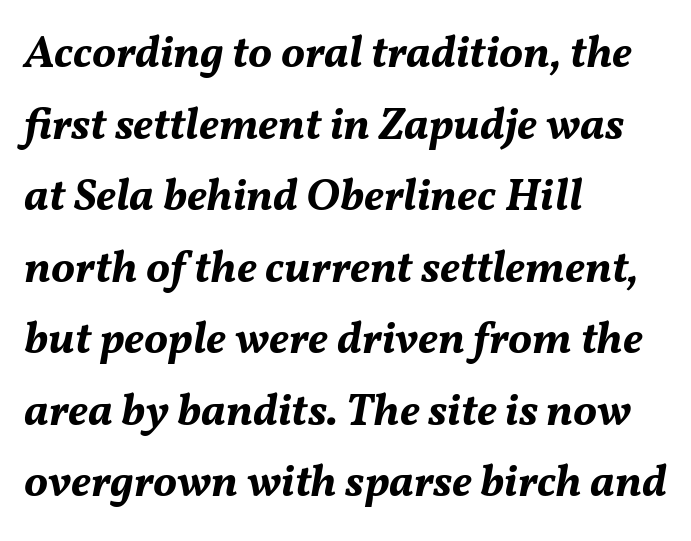
Q: Is the text bold? A: Yes.
Q: Is the text italic (slanted)? A: Yes, it leans right by about 11 degrees.
Q: Is the text underlined? A: No.
Q: How is the paragraph aligned? A: Left-aligned.
Q: Is the spacing between letters normal or unusually wide? A: Normal.
Q: Is the spacing between lines tight, normal or loose? A: Normal.
Q: Width (condensed, normal, or wide)? A: Normal.
Q: Stroke contrast? A: Medium.
Q: x-height? A: Medium.
Q: Monospaced? A: No.
